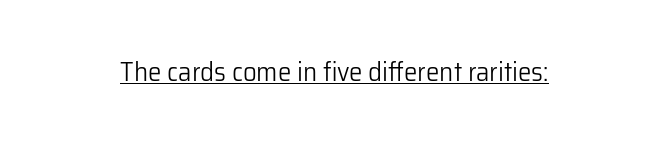
Q: Is the text bold? A: No.
Q: Is the text italic (slanted)? A: No, it is upright.
Q: Is the text underlined? A: Yes.
Q: Is the spacing between letters normal or unusually wide? A: Normal.
